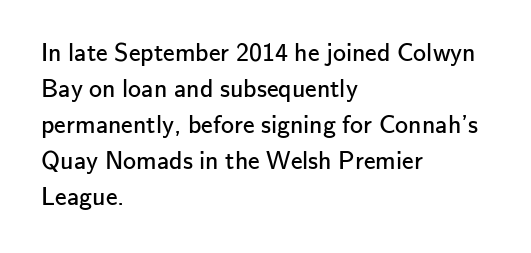
Q: Is the text bold? A: No.
Q: Is the text italic (slanted)? A: No, it is upright.
Q: Is the text underlined? A: No.
Q: How is the paragraph aligned? A: Left-aligned.
Q: Is the spacing between letters normal or unusually wide? A: Normal.
Q: Is the spacing between lines tight, normal or loose? A: Normal.
